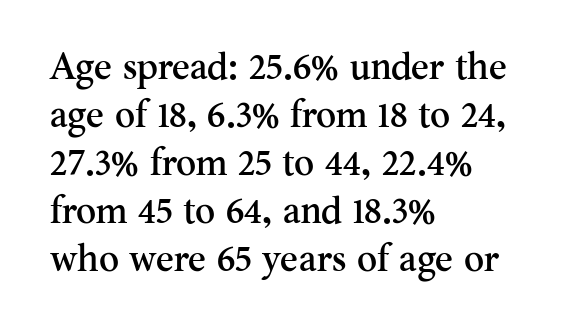
The image shows 38 px serif type, upright; set left-aligned, normal line spacing (1.26x), normal letter spacing, not underlined; medium stroke contrast and a small x-height.
